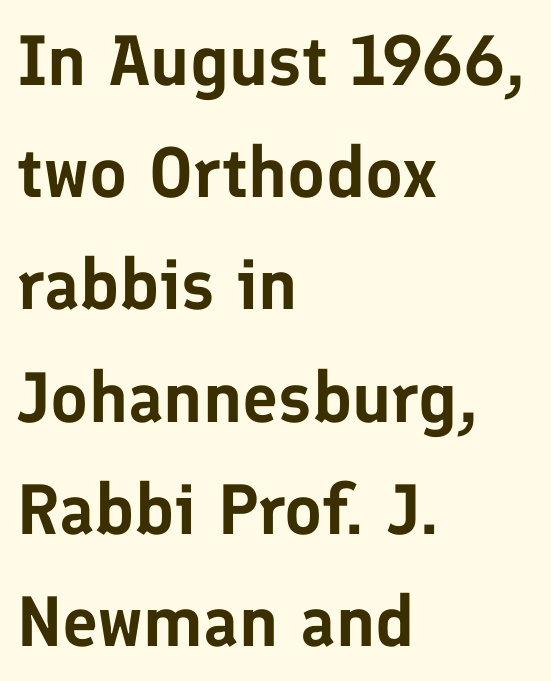
The rendering shows plain stroke endings on the letterforms — a sans-serif design. You could not count columns in this text — the font is proportionally spaced. The axis of the letterforms is exactly vertical. Which margin do the lines hug? The left one — the right edge is uneven.
